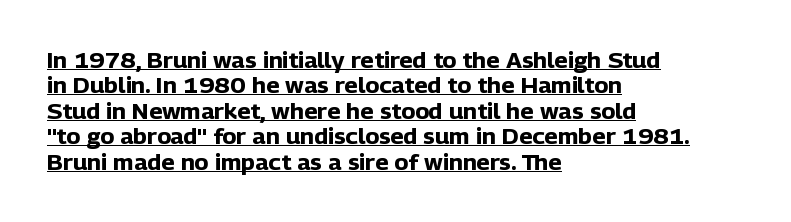
Q: Is the text bold? A: Yes.
Q: Is the text italic (slanted)? A: No, it is upright.
Q: Is the text underlined? A: Yes.
Q: How is the paragraph aligned? A: Left-aligned.
Q: Is the spacing between letters normal or unusually wide? A: Normal.
